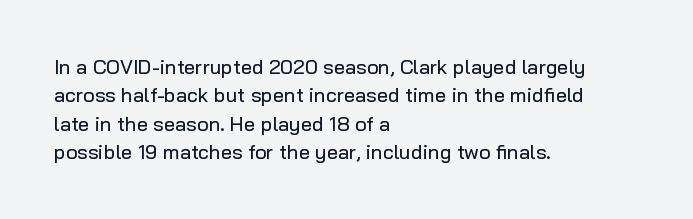
The image shows 20 px text type, upright; set left-aligned, normal line spacing (1.42x), normal letter spacing, not underlined.
